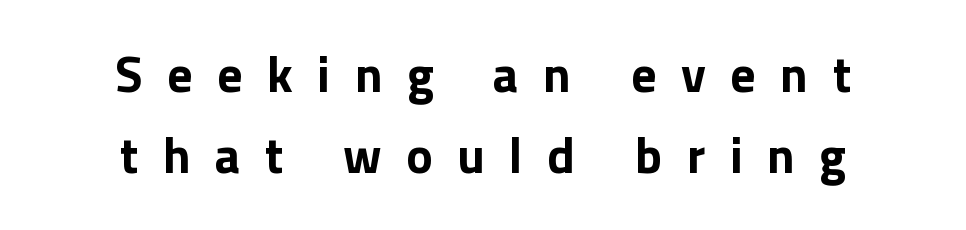
The image shows 50 px bold sans-serif type, upright; set centered, normal line spacing (1.62x), unusually wide letter spacing (+0.49 em), not underlined; low stroke contrast and a medium x-height.
